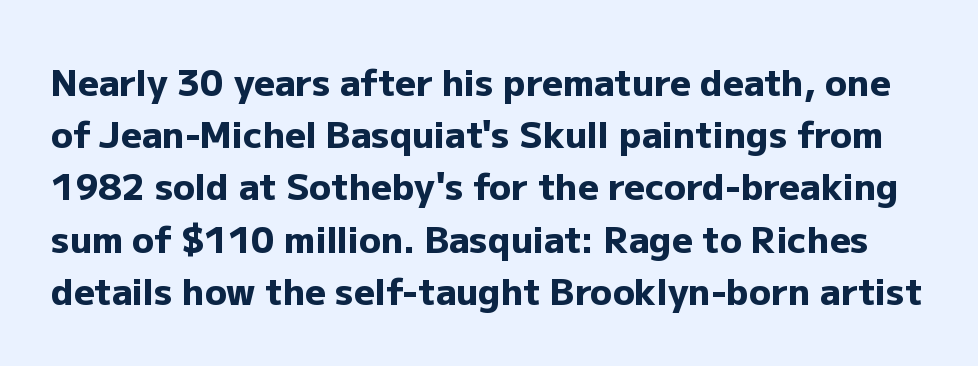
Emphasis by weight is at full strength: bold. The horizontal fit of the characters is conventional and even. Notice how the stems are strictly vertical — no italics here. I'd call this a sans setting — the letters go barefoot.
